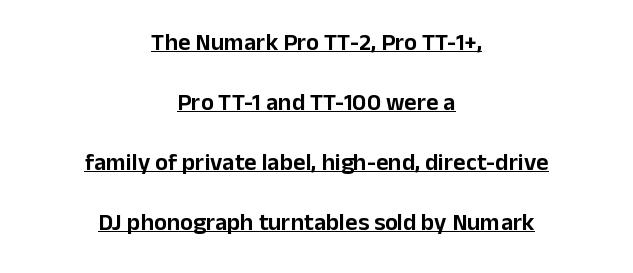
Nope, not italic — everything's standing straight. This sample trades compactness for vertical openness between lines. The glyphs are accompanied by a horizontal stroke just below them. Does extra space separate the letters? No, they use regular spacing. Alignment: centered.
